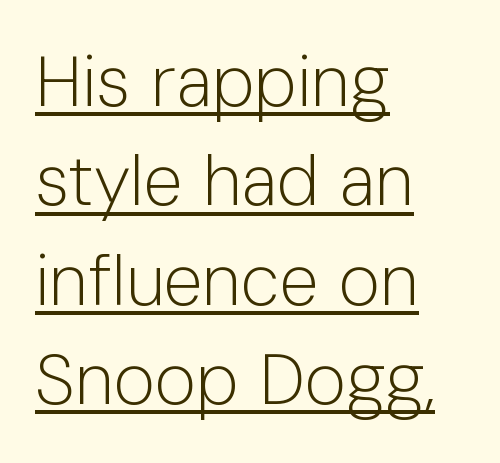
The designer went with a sans here, leaving each stem footless. Rendered with straight, roman letterforms. A continuous stroke trails under the words, as in a hyperlink. All the whitespace from short lines collects on the right. Vertical stems look standard width or narrower in stroke. Students, observe: this is what conventionally led text looks like.
